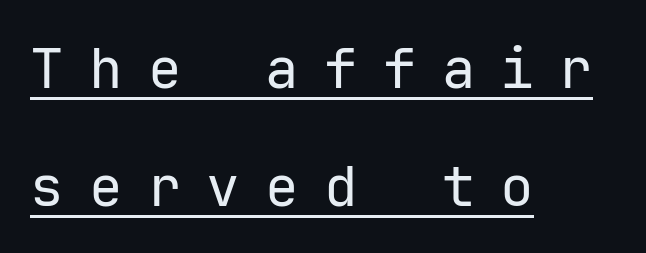
The image shows 56 px regular-weight sans-serif type, upright, monospaced; set left-aligned, loose line spacing (2.1x), unusually wide letter spacing (+0.45 em), underlined; low stroke contrast and a medium x-height.
